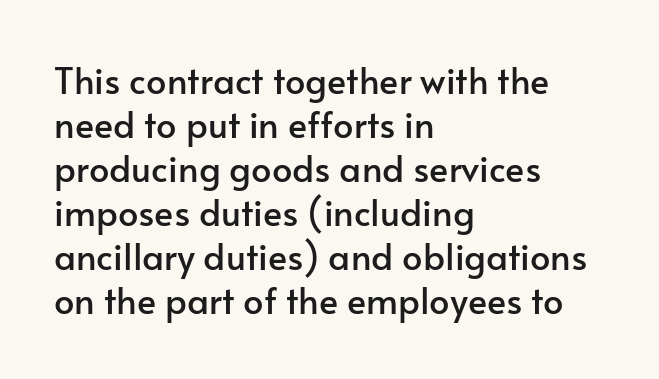
The image shows 36 px sans-serif type, upright; set left-aligned, line spacing 1.22x, normal letter spacing, not underlined; low stroke contrast and a small x-height.
